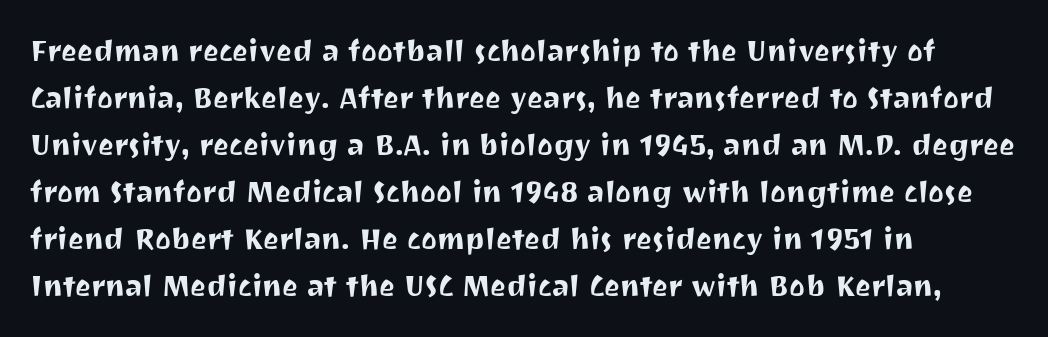
{"serif": "no", "italic": "no", "width": "normal", "stroke_contrast": "medium", "x_height": "medium", "monospaced": "no", "underline": "no", "align": "left", "line_spacing": "normal", "line_spacing_ratio": 1.57, "letter_spacing": "normal", "letter_spacing_em": 0.0, "glyph_px": 30}
